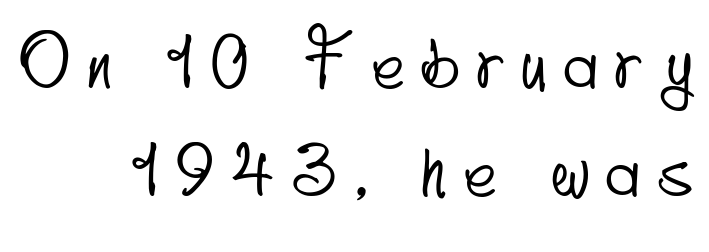
Q: Is the typeface a serif or a sans-serif typeface? A: Sans-serif.
Q: Is the text underlined? A: No.
Q: How is the paragraph aligned? A: Right-aligned.
Q: Is the spacing between letters normal or unusually wide? A: Unusually wide.
Q: Is the spacing between lines tight, normal or loose? A: Normal.
Q: Width (condensed, normal, or wide)? A: Condensed.
Q: Stroke contrast? A: Low.
Q: x-height? A: Small.
Q: Monospaced? A: No.
